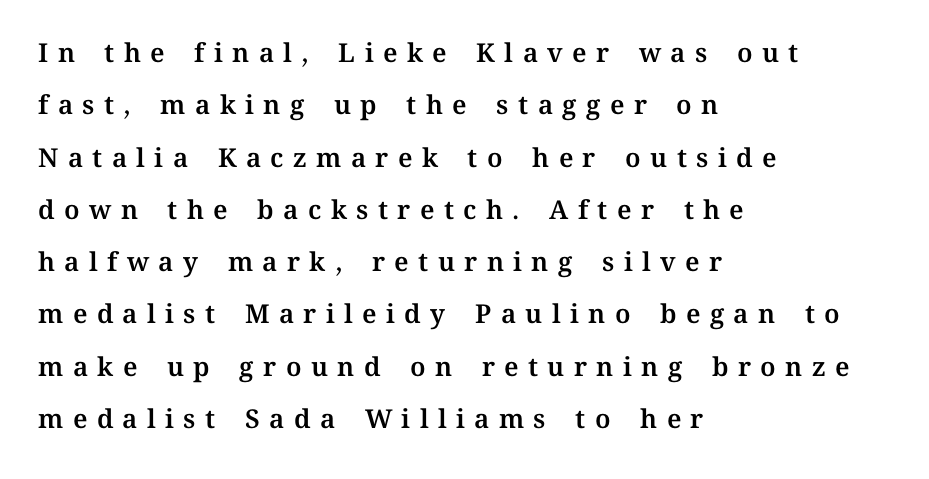
The image shows 26 px text type, upright; set left-aligned, loose line spacing (2.01x), unusually wide letter spacing (+0.36 em), not underlined.
